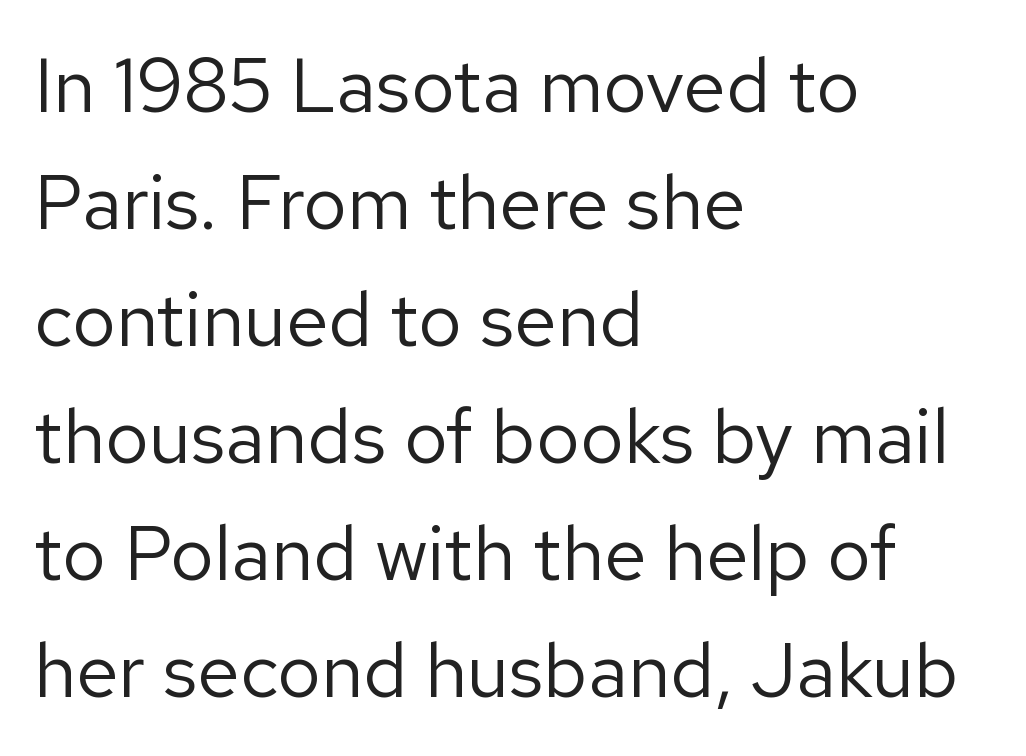
The image shows 76 px regular-weight sans-serif type, upright; set left-aligned, normal line spacing (1.54x), normal letter spacing, not underlined; low stroke contrast and a medium x-height.
